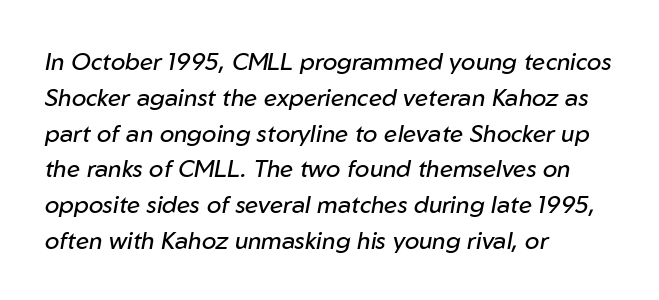
Q: Is the text bold? A: No.
Q: Is the text italic (slanted)? A: Yes, it leans right by about 10 degrees.
Q: Is the text underlined? A: No.
Q: How is the paragraph aligned? A: Left-aligned.
Q: Is the spacing between letters normal or unusually wide? A: Normal.
Q: Is the spacing between lines tight, normal or loose? A: Normal.
